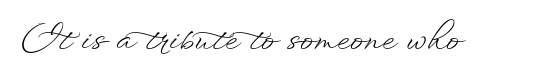
{"bold": "no", "weight": "light", "width": "wide", "stroke_contrast": "low", "x_height": "small", "monospaced": "no", "underline": "no", "letter_spacing": "normal", "letter_spacing_em": 0.0, "glyph_px": 32}
